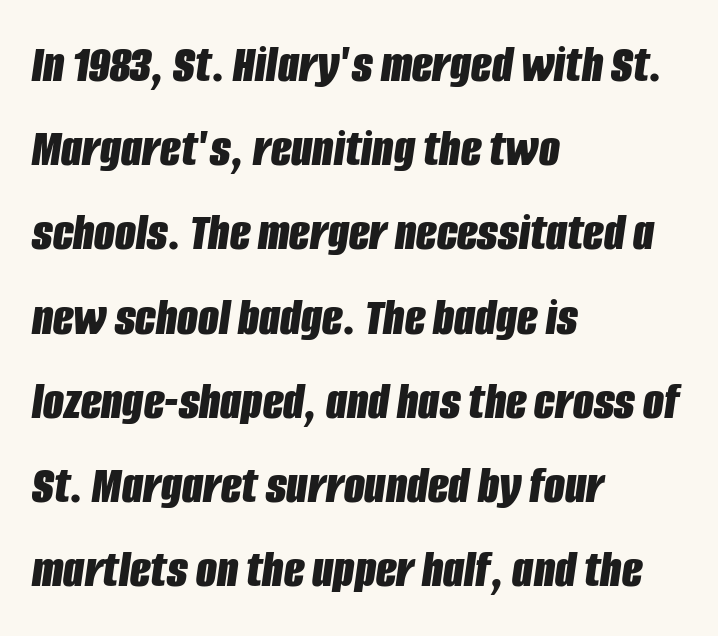
Q: Is the text bold? A: Yes.
Q: Is the text italic (slanted)? A: Yes, it leans right by about 8 degrees.
Q: Is the text underlined? A: No.
Q: How is the paragraph aligned? A: Left-aligned.
Q: Is the spacing between letters normal or unusually wide? A: Normal.
Q: Is the spacing between lines tight, normal or loose? A: Normal.
Q: Width (condensed, normal, or wide)? A: Condensed.
Q: Stroke contrast? A: Low.
Q: x-height? A: Large.
Q: Monospaced? A: No.
